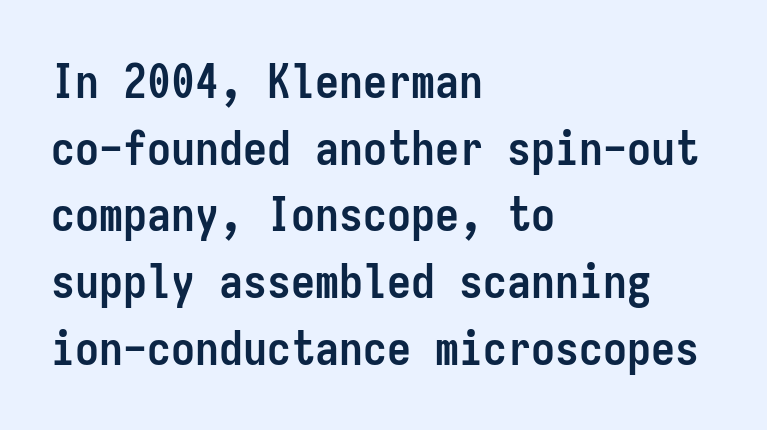
{"serif": "no", "italic": "no", "bold": "yes", "weight": "semibold", "width": "condensed", "stroke_contrast": "low", "x_height": "medium", "monospaced": "yes", "underline": "no", "align": "left", "line_spacing": "normal", "line_spacing_ratio": 1.39, "letter_spacing": "normal", "letter_spacing_em": 0.0, "glyph_px": 48}
